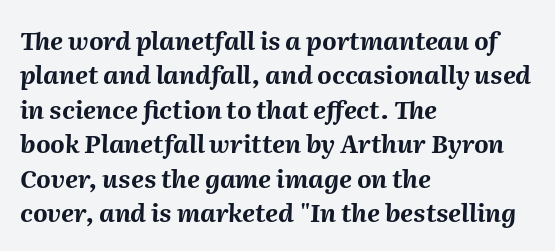
{"italic": "yes", "lean": "right", "slant_degrees": 2, "bold": "yes", "underline": "no", "align": "left", "line_spacing": "normal", "line_spacing_ratio": 1.38, "letter_spacing": "normal", "letter_spacing_em": 0.0, "glyph_px": 25}
